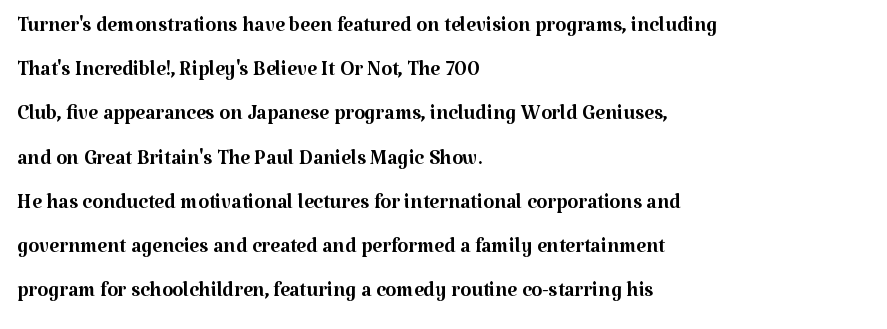
The image shows 28 px regular-weight serif type, upright; set left-aligned, normal line spacing (1.58x), normal letter spacing, not underlined; medium stroke contrast and a medium x-height.
